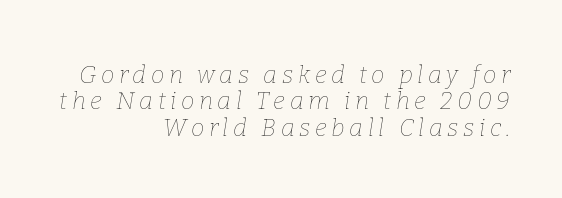
The image shows 24 px text type, italic (leaning right); set right-aligned, tight line spacing (1.1x), not underlined.
